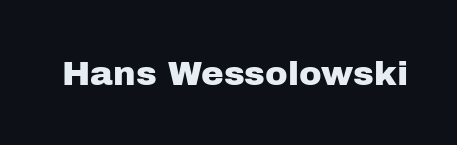
Look at the bottom of the vertical strokes: they stop flat, with no serifs. Just letters on the line, the space beneath them empty. A typesetter would call this proportional, since set widths differ per character. The lettering holds an erect, upright posture throughout. The horizontal fit of the characters is conventional and even.
